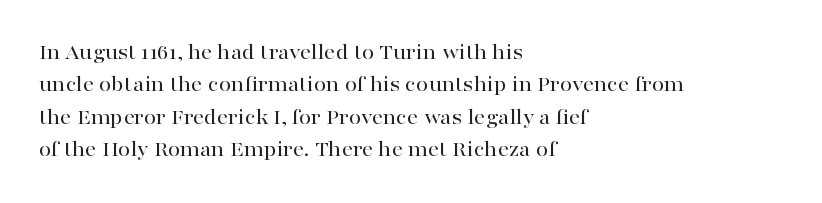
Bare-footed words on every line. The space between consecutive lines is moderate. Caption: standard tracking, unaltered. The lettering holds an erect, upright posture throughout. The text block is weighted toward the left margin, trailing off unevenly rightward.
